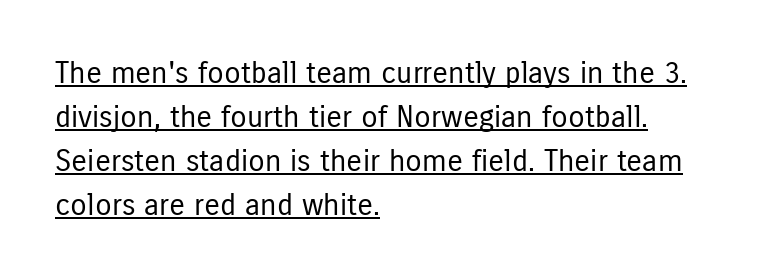
The image shows 30 px regular-weight, condensed sans-serif type, upright; set left-aligned, normal line spacing (1.47x), normal letter spacing, underlined; low stroke contrast and a medium x-height.
